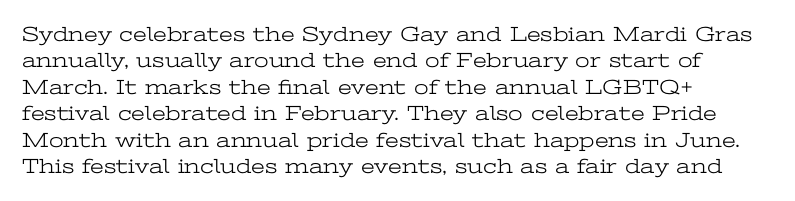
The image shows 21 px text type, upright; set left-aligned, normal line spacing (1.26x), normal letter spacing, not underlined.
